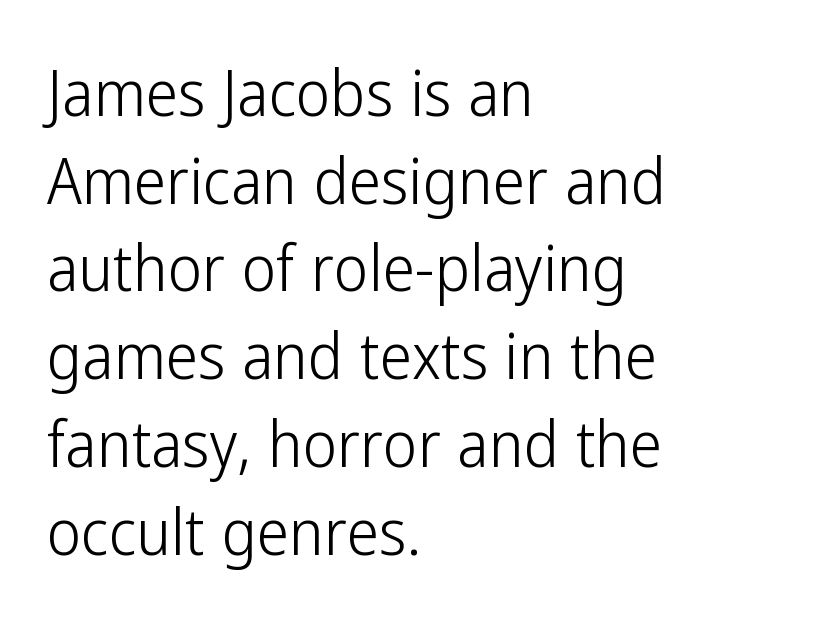
Q: Is the text bold? A: No.
Q: Is the text italic (slanted)? A: No, it is upright.
Q: Is the typeface a serif or a sans-serif typeface? A: Sans-serif.
Q: Is the text underlined? A: No.
Q: How is the paragraph aligned? A: Left-aligned.
Q: Is the spacing between letters normal or unusually wide? A: Normal.
Q: Is the spacing between lines tight, normal or loose? A: Normal.
Q: Width (condensed, normal, or wide)? A: Condensed.
Q: Stroke contrast? A: Low.
Q: x-height? A: Medium.
Q: Monospaced? A: No.
